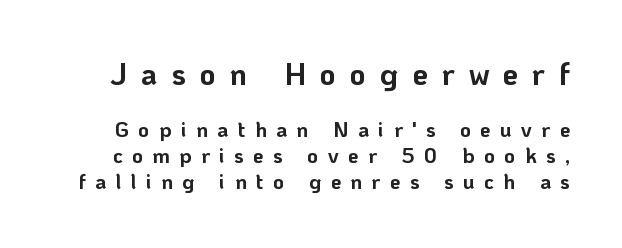
{"serif": "no", "italic": "no", "bold": "yes", "weight": "bold", "width": "normal", "stroke_contrast": "low", "x_height": "medium", "monospaced": "no", "underline": "no", "line_spacing_ratio": 1.24, "letter_spacing": "wide", "letter_spacing_em": 0.45, "larger_block": "first", "size_ratio": 1.48, "glyph_px": 31}
